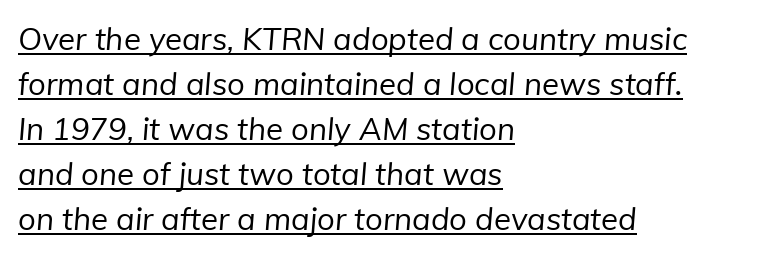
The lines in this sample share a left origin and differ only in where they stop. The typeface has the unassuming heft of standard copy or less. Serifs: no, the terminals of the letterforms are clean. You could not count columns in this text — the font is proportionally spaced. Vertically, the passage feels balanced, rows spaced as you'd expect.
